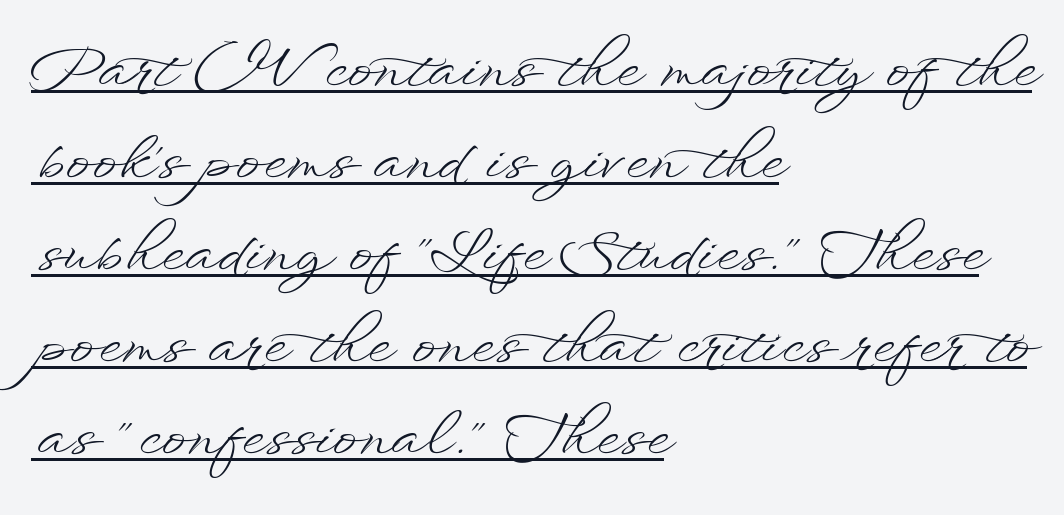
In terms of leading, this rendering sits right in the middle. Nobody touched the tracking dial on this one. Character widths vary here, with narrow letters taking less room than wide ones.
